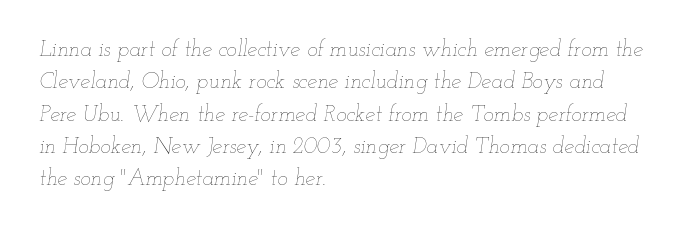
{"italic": "yes", "lean": "right", "slant_degrees": 12, "bold": "no", "underline": "no", "align": "left", "line_spacing": "normal", "line_spacing_ratio": 1.47, "letter_spacing": "normal", "letter_spacing_em": 0.0, "glyph_px": 22}
